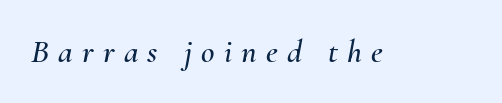
The image shows 33 px text type, italic (leaning right); set unusually wide letter spacing (+0.28 em), not underlined; medium stroke contrast and a small x-height.
